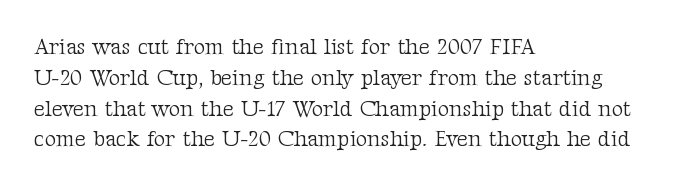
The image shows 22 px text type, upright; set left-aligned, normal line spacing (1.4x), normal letter spacing, not underlined.
